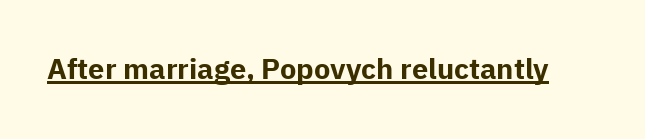
The image shows 29 px bold sans-serif type, upright; set normal letter spacing, underlined; low stroke contrast and a medium x-height.
